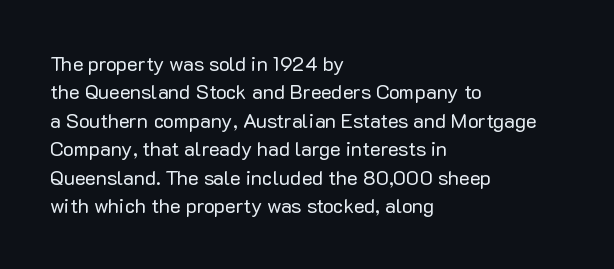
The image shows 20 px text type, upright; set left-aligned, normal line spacing (1.42x), normal letter spacing, not underlined.
